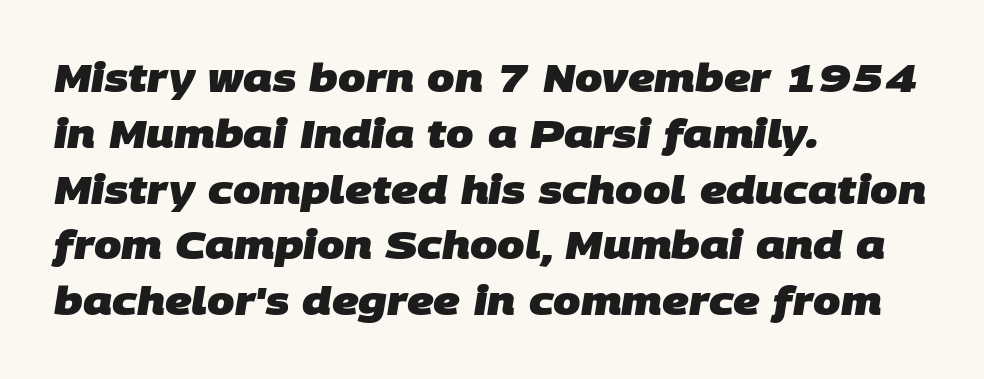
The foot of each line stays bare and open. Horizontal bands of white between lines are of average thickness. The rendering uses a bold face; every stroke is thick and dark. Do the characters align in a grid? No, the font is proportional. The horizontal fit of the characters is conventional and even.
